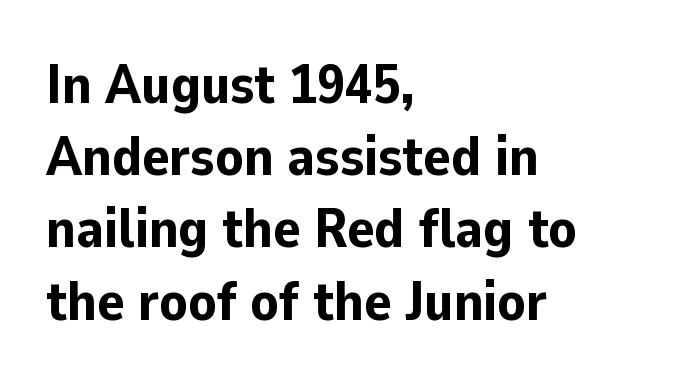
The image shows 56 px bold sans-serif type, upright; set left-aligned, normal line spacing (1.29x), normal letter spacing, not underlined; low stroke contrast and a medium x-height.
